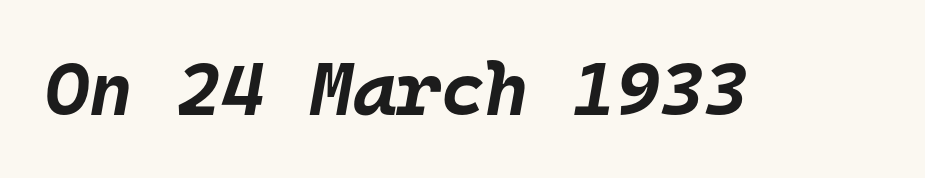
In terms of posture, this sample is oblique. Fixed-width glyphs throughout — classic coding-font behaviour. The letters sit at their default tracking, neither squeezed nor spread. The zone under the glyphs is completely vacant.
